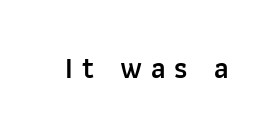
The image shows 30 px semibold sans-serif type, upright; set unusually wide letter spacing (+0.29 em), not underlined; low stroke contrast and a medium x-height.
